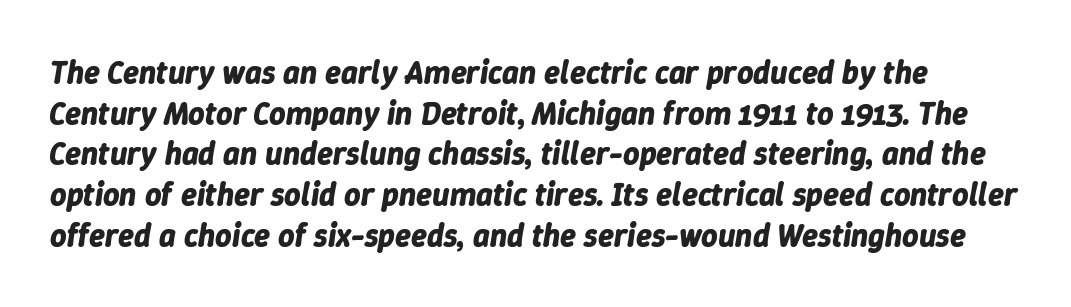
You could not count columns in this text — the font is proportionally spaced. A bare baseline throughout the passage. Is there much room between lines? A standard amount, neither cramped nor airy. Bold? Absolutely — the strokes are thick and heavy.
